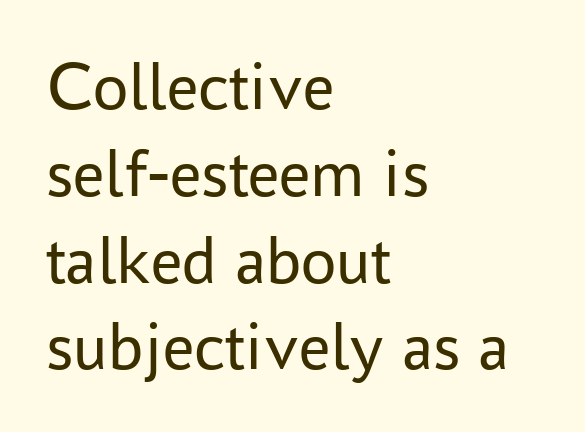
Q: Is the text bold? A: No.
Q: Is the text italic (slanted)? A: No, it is upright.
Q: Is the typeface a serif or a sans-serif typeface? A: Sans-serif.
Q: Is the text underlined? A: No.
Q: How is the paragraph aligned? A: Left-aligned.
Q: Is the spacing between letters normal or unusually wide? A: Normal.
Q: Width (condensed, normal, or wide)? A: Normal.
Q: Stroke contrast? A: Low.
Q: x-height? A: Medium.
Q: Monospaced? A: No.
